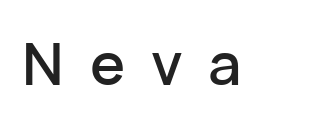
Q: Is the text italic (slanted)? A: No, it is upright.
Q: Is the typeface a serif or a sans-serif typeface? A: Sans-serif.
Q: Is the text underlined? A: No.
Q: Is the spacing between letters normal or unusually wide? A: Unusually wide.
Q: Width (condensed, normal, or wide)? A: Normal.
Q: Stroke contrast? A: Low.
Q: x-height? A: Medium.
Q: Monospaced? A: No.
